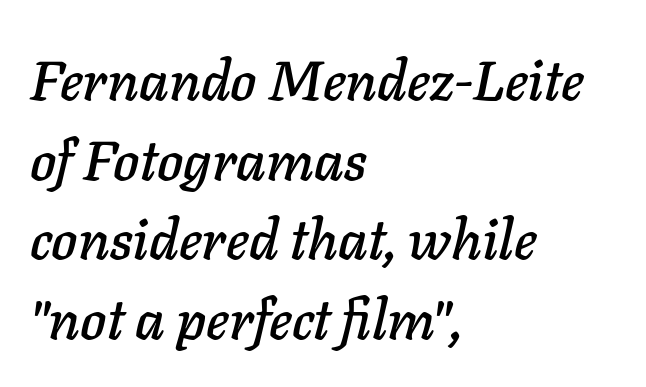
{"italic": "yes", "lean": "right", "slant_degrees": 11, "width": "normal", "stroke_contrast": "low", "x_height": "medium", "monospaced": "no", "underline": "no", "align": "left", "line_spacing": "normal", "line_spacing_ratio": 1.42, "letter_spacing": "normal", "letter_spacing_em": 0.0, "glyph_px": 56}
